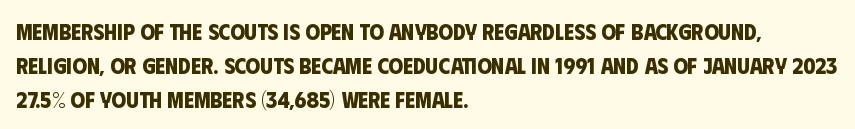
{"bold": "yes", "underline": "no", "align": "left", "line_spacing": "normal", "line_spacing_ratio": 1.47, "letter_spacing": "normal", "letter_spacing_em": 0.0, "glyph_px": 23}
